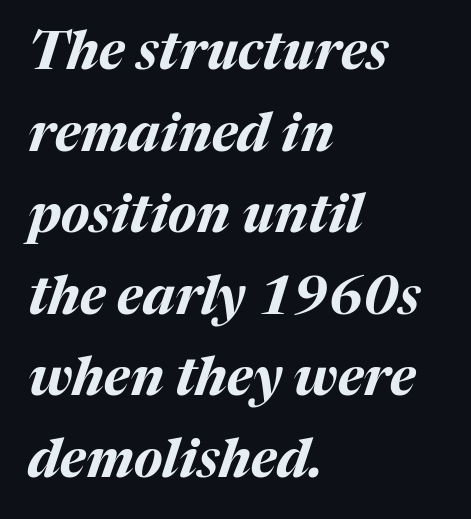
The image shows 53 px bold type, italic (leaning right); set left-aligned, normal line spacing (1.54x), normal letter spacing, not underlined; medium stroke contrast and a medium x-height.
